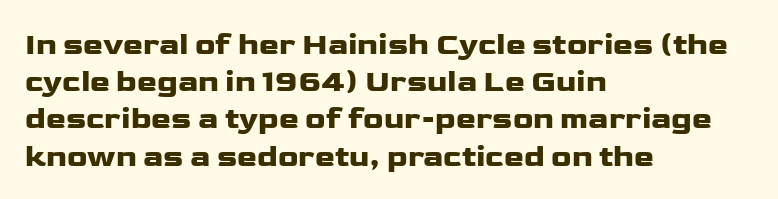
A roman cut, with each character standing at attention. Spacing verdict: proportional, widths tailored to each character. The passage shown is typeset with a sans-serif family. The typesetter chose a ragged-right arrangement here. Letters rest on an invisible, unmarked baseline.
